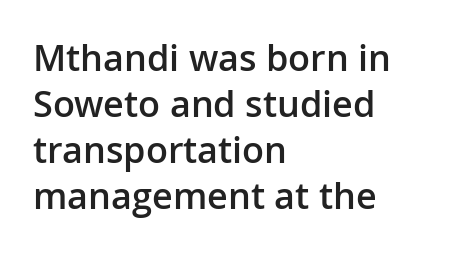
Notice how descenders clear the ascenders below comfortably — that's standard leading. Designer's note — italics off, roman on. Firm but not heavy-handed strokes: this text is semibold. Decoration check: the copy has no underline. Characters follow at the spacing the type designer built in.
